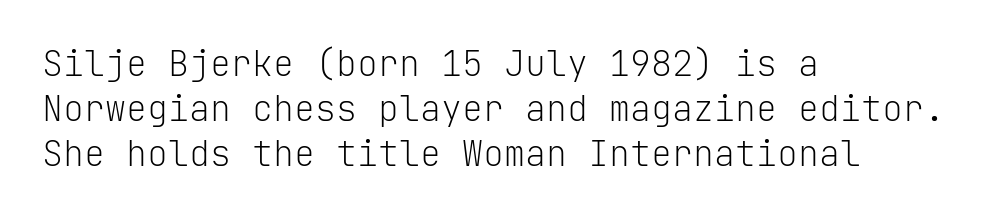
The image shows 35 px light sans-serif type, upright, monospaced; set left-aligned, normal line spacing (1.29x), normal letter spacing, not underlined; low stroke contrast and a medium x-height.
